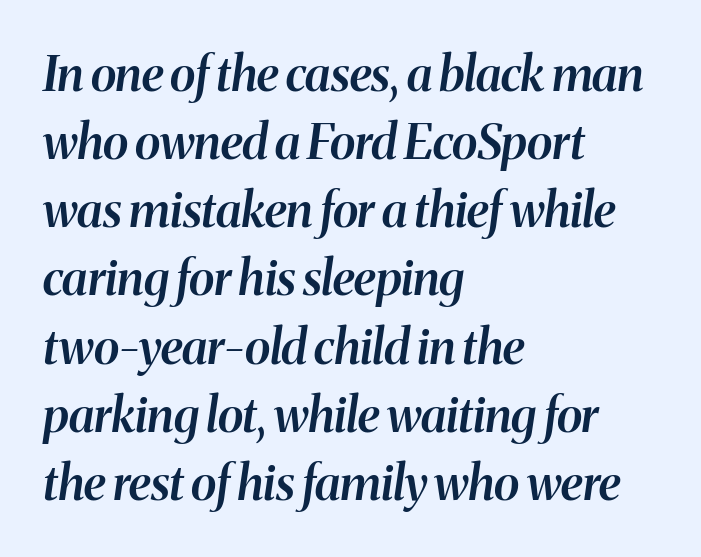
The image shows 48 px semibold type, italic (leaning right); set left-aligned, normal line spacing (1.42x), normal letter spacing, not underlined; medium stroke contrast and a medium x-height.
